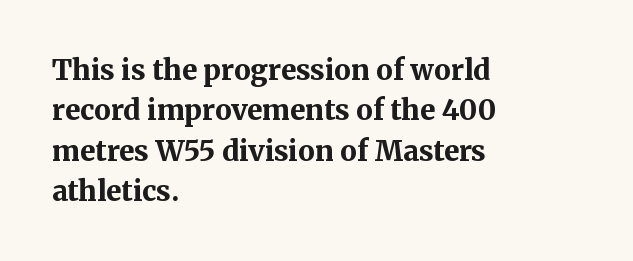
The image shows 28 px bold serif type, upright; set left-aligned, normal line spacing (1.44x), normal letter spacing, not underlined; medium stroke contrast and a medium x-height.
